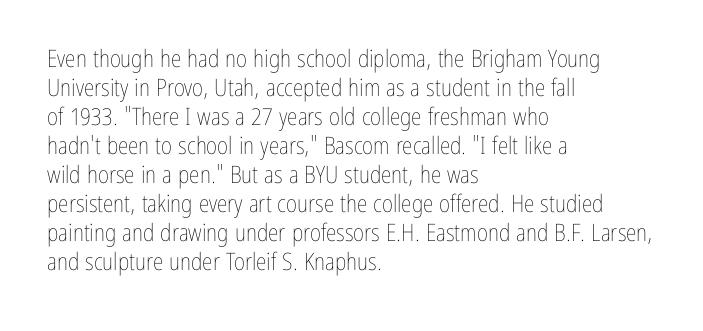
{"italic": "no", "bold": "no", "underline": "no", "align": "left", "line_spacing_ratio": 1.21, "letter_spacing": "normal", "letter_spacing_em": 0.0, "glyph_px": 24}
